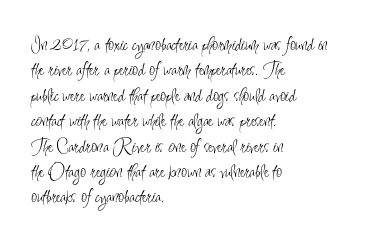
The image shows 21 px text type; set left-aligned, line spacing 1.21x, normal letter spacing, not underlined.
